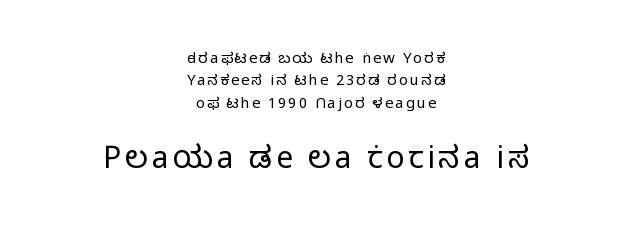
Q: Is the text bold? A: No.
Q: Is the text italic (slanted)? A: No, it is upright.
Q: Is the typeface a serif or a sans-serif typeface? A: Sans-serif.
Q: Is the text underlined? A: No.
Q: How is the paragraph aligned? A: Centered.
Q: Is the spacing between lines tight, normal or loose? A: Normal.
Q: Which block of text is set in a larger size, the first (top) or the second (bottom)? A: The second (bottom) one.
Q: Width (condensed, normal, or wide)? A: Normal.
Q: Stroke contrast? A: Low.
Q: x-height? A: Medium.
Q: Monospaced? A: No.
